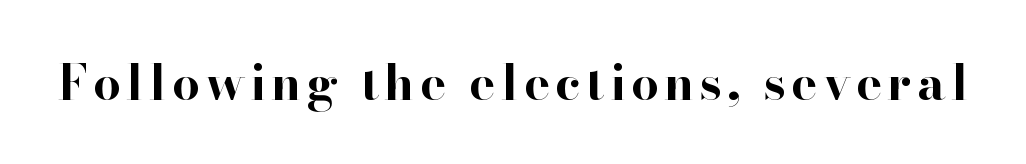
The image shows 49 px bold serif type, upright; set not underlined; high stroke contrast and a small x-height.
